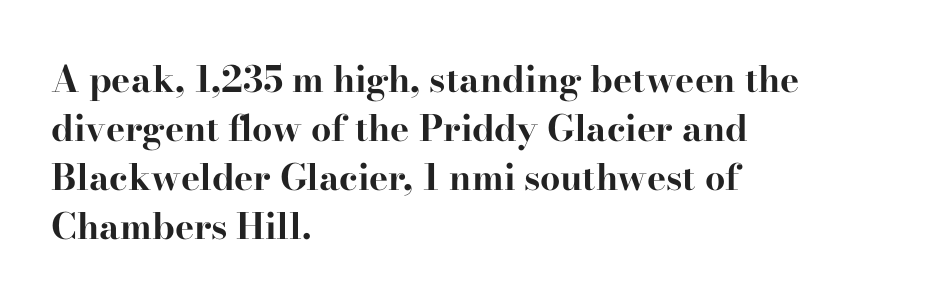
The image shows 36 px bold, wide serif type, upright; set left-aligned, normal line spacing (1.36x), normal letter spacing, not underlined; high stroke contrast and a small x-height.
